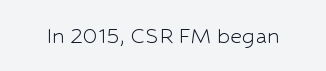
A roman cut, with each character standing at attention. Decoration check: the copy has no underline. The gaps between neighbouring characters are ordinary and unremarkable. Bold? No — there's no thickening of the strokes.
